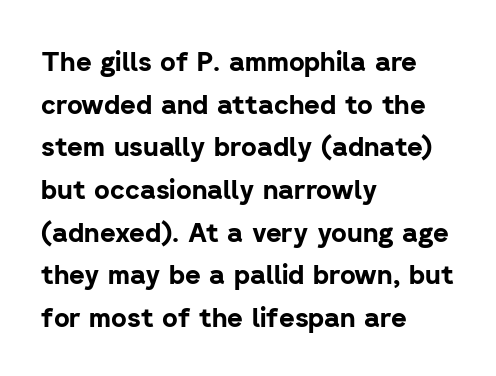
{"italic": "no", "bold": "yes", "underline": "no", "align": "left", "line_spacing": "normal", "line_spacing_ratio": 1.58, "letter_spacing": "normal", "letter_spacing_em": 0.0, "glyph_px": 27}
